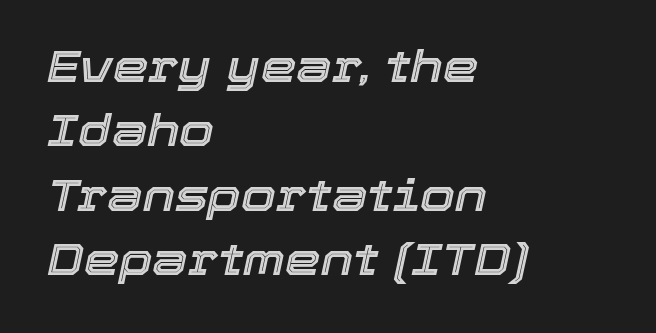
{"italic": "yes", "lean": "right", "slant_degrees": 12, "width": "normal", "x_height": "medium", "monospaced": "no", "underline": "no", "align": "left", "line_spacing": "normal", "line_spacing_ratio": 1.43, "letter_spacing": "normal", "letter_spacing_em": 0.0, "glyph_px": 45}
